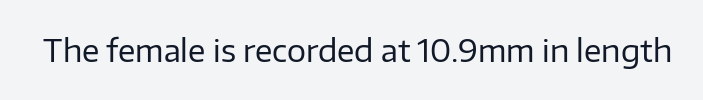
The image shows 30 px regular-weight sans-serif type, upright; set normal letter spacing, not underlined; low stroke contrast and a medium x-height.
